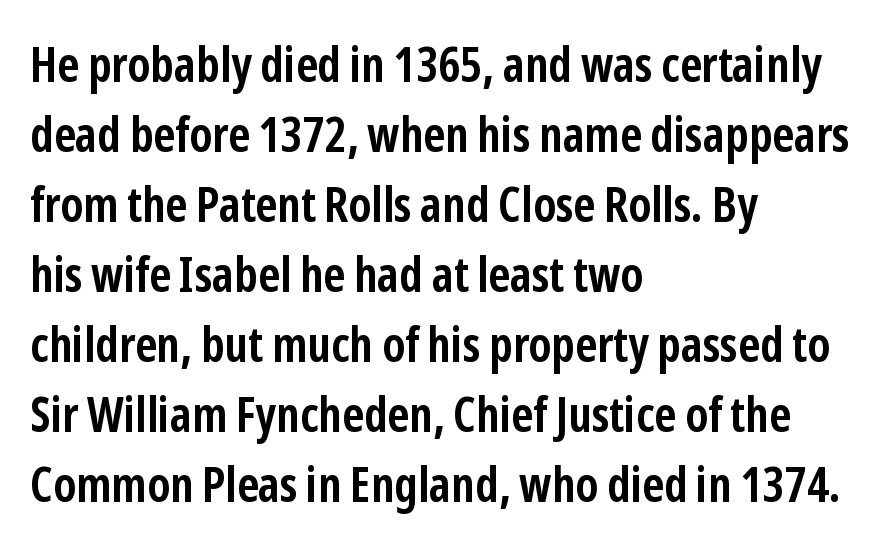
The image shows 48 px semibold, condensed sans-serif type, upright; set left-aligned, normal line spacing (1.46x), normal letter spacing, not underlined; low stroke contrast and a medium x-height.
